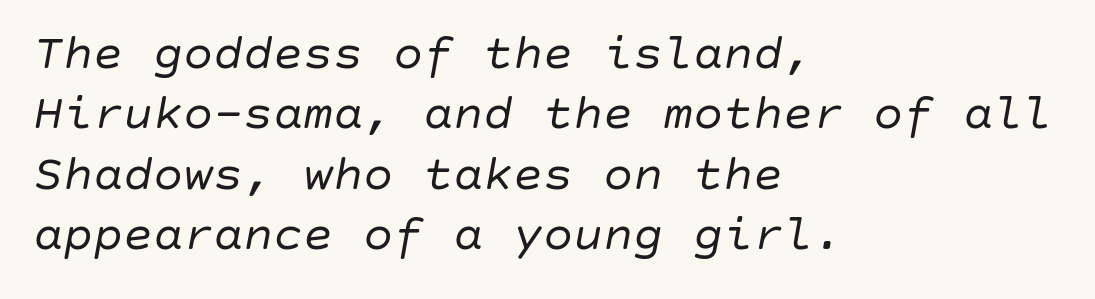
Q: Is the text bold? A: No.
Q: Is the text italic (slanted)? A: Yes, it leans right by about 10 degrees.
Q: Is the text underlined? A: No.
Q: How is the paragraph aligned? A: Left-aligned.
Q: Is the spacing between letters normal or unusually wide? A: Normal.
Q: Width (condensed, normal, or wide)? A: Normal.
Q: Stroke contrast? A: Low.
Q: x-height? A: Large.
